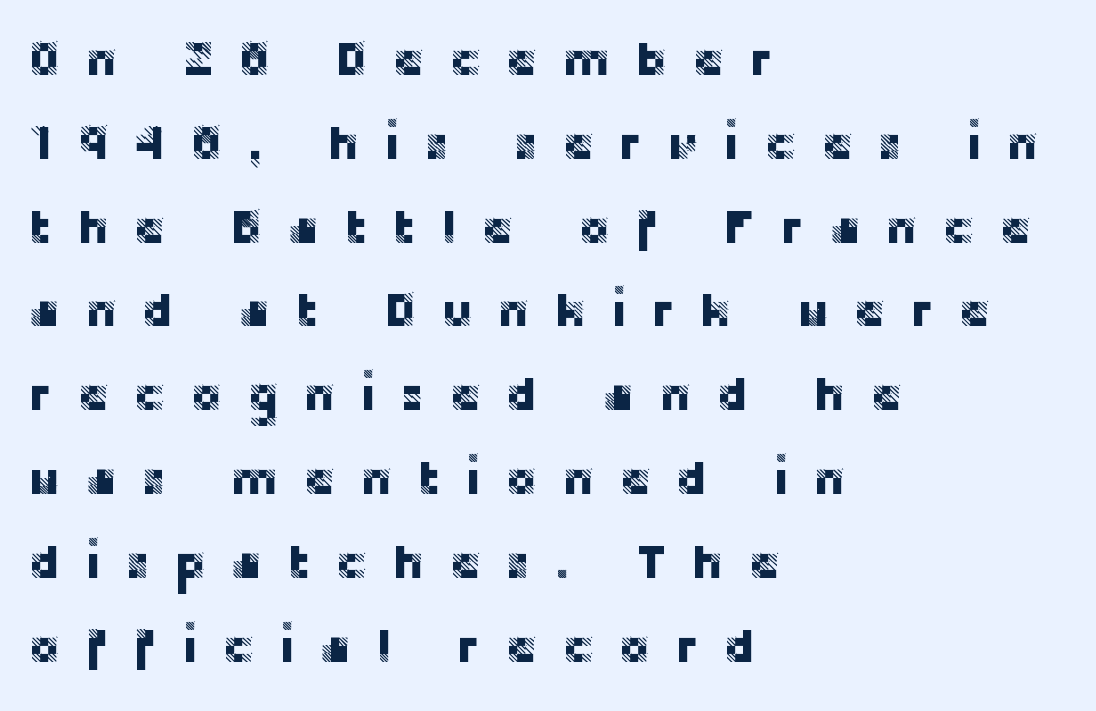
The image shows 49 px sans-serif type, upright; set left-aligned, line spacing 1.71x, unusually wide letter spacing (+0.49 em), not underlined; low stroke contrast and a large x-height.
